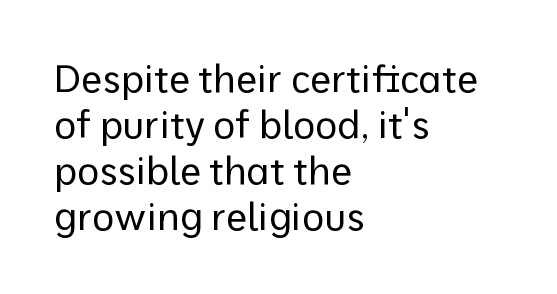
Is this a fixed-width face? No — the glyphs have proportional, varying widths. This sample is left-justified, so line endings fall wherever the words run out. Designer's note — italics off, roman on. A clean baseline with only descenders dipping below it. Compared with typical body copy, the letter spacing here is the same.
